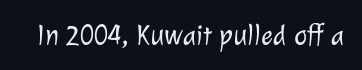
{"serif": "no", "bold": "no", "weight": "light", "width": "normal", "stroke_contrast": "low", "x_height": "medium", "monospaced": "no", "underline": "no", "letter_spacing": "normal", "letter_spacing_em": 0.0, "glyph_px": 28}
